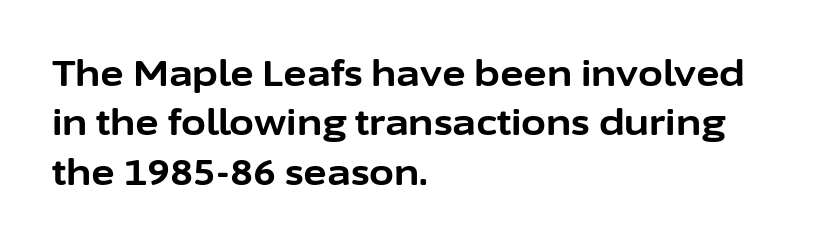
Q: Is the text bold? A: Yes.
Q: Is the text italic (slanted)? A: No, it is upright.
Q: Is the typeface a serif or a sans-serif typeface? A: Sans-serif.
Q: Is the text underlined? A: No.
Q: How is the paragraph aligned? A: Left-aligned.
Q: Is the spacing between letters normal or unusually wide? A: Normal.
Q: Is the spacing between lines tight, normal or loose? A: Normal.
Q: Width (condensed, normal, or wide)? A: Normal.
Q: Stroke contrast? A: Low.
Q: x-height? A: Medium.
Q: Monospaced? A: No.
